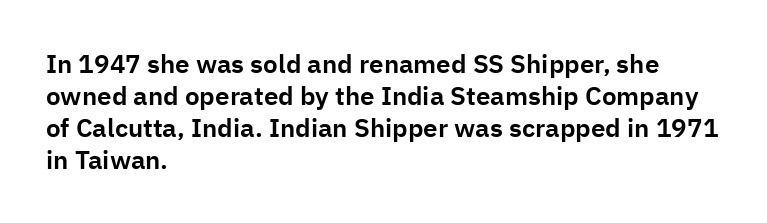
The image shows 26 px text type, upright; set left-aligned, line spacing 1.23x, normal letter spacing, not underlined.
